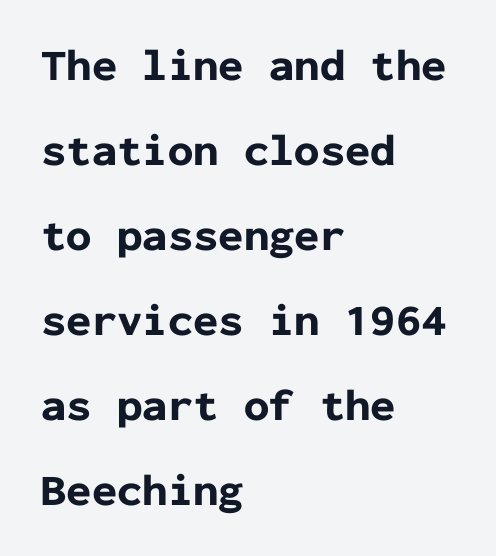
{"serif": "no", "italic": "no", "bold": "yes", "weight": "bold", "width": "normal", "stroke_contrast": "low", "x_height": "medium", "monospaced": "yes", "underline": "no", "align": "left", "line_spacing_ratio": 1.89, "letter_spacing": "normal", "letter_spacing_em": 0.0, "glyph_px": 45}
